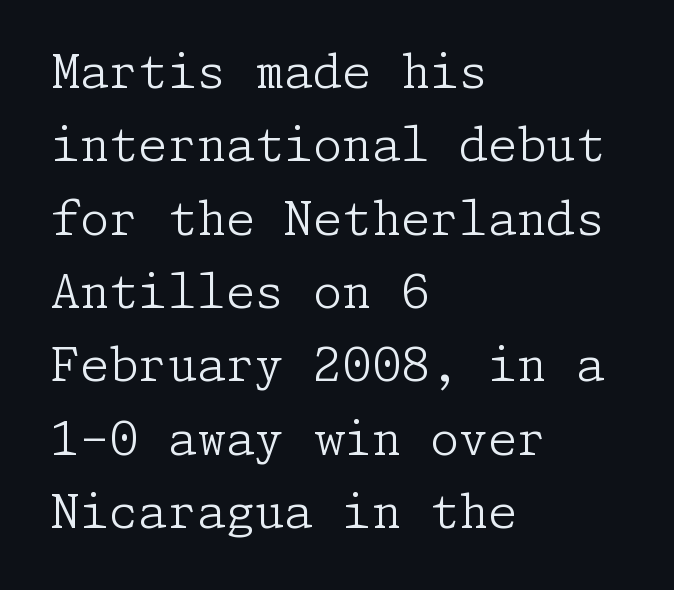
Nobody touched the tracking dial on this one. Nope, not italic — everything's standing straight. Line starts are locked; line ends wander. In terms of leading, this rendering sits right in the middle.
